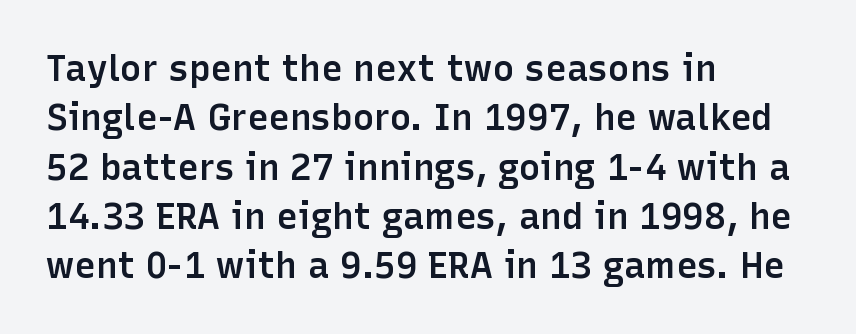
The image shows 36 px semibold sans-serif type, upright; set left-aligned, normal line spacing (1.37x), normal letter spacing, not underlined; low stroke contrast and a medium x-height.
